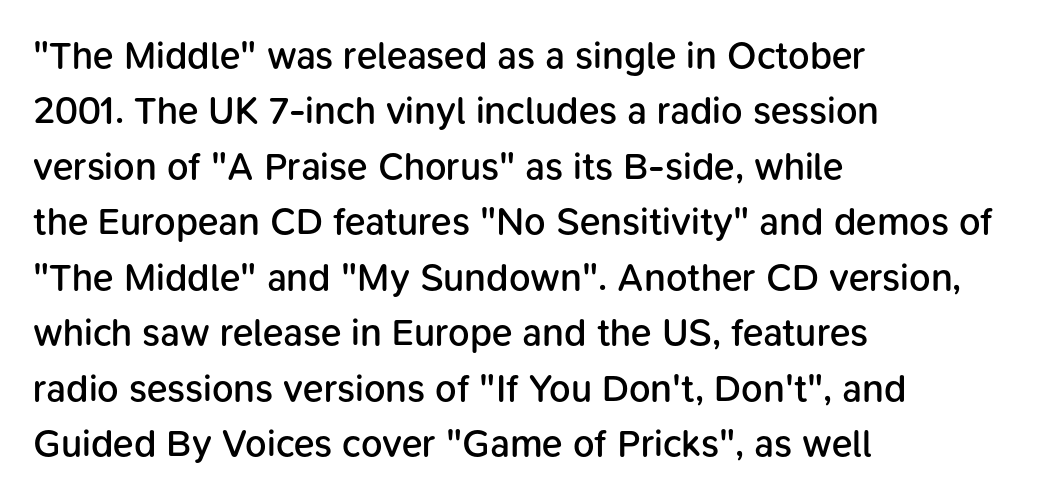
Q: Is the text bold? A: Semi-bold.
Q: Is the text italic (slanted)? A: No, it is upright.
Q: Is the typeface a serif or a sans-serif typeface? A: Sans-serif.
Q: Is the text underlined? A: No.
Q: How is the paragraph aligned? A: Left-aligned.
Q: Is the spacing between letters normal or unusually wide? A: Normal.
Q: Is the spacing between lines tight, normal or loose? A: Normal.
Q: Width (condensed, normal, or wide)? A: Normal.
Q: Stroke contrast? A: Low.
Q: x-height? A: Medium.
Q: Monospaced? A: No.
